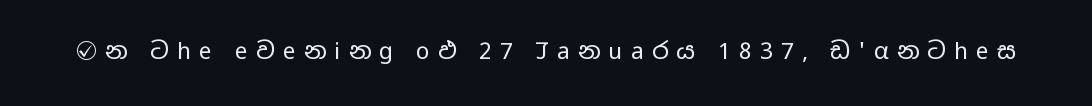
Compared with a typical body face, this is equally light or lighter still. Descenders hang freely into open space. Between one letter and the next there's a generous, obvious gap. When letters stand straight like this, we call the style roman or upright.
